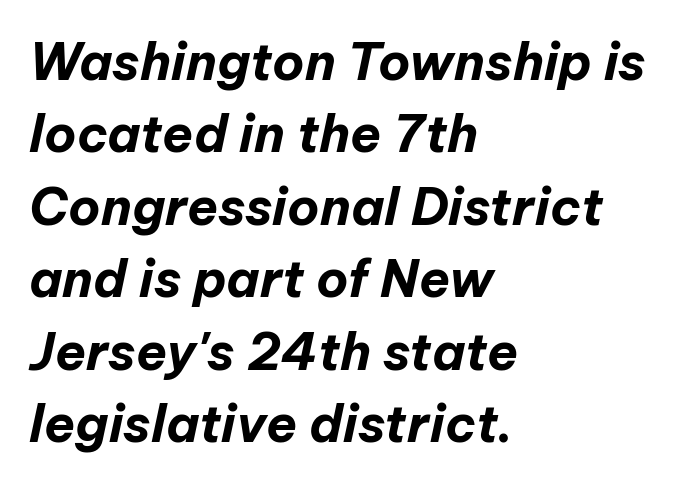
The image shows 51 px bold type, italic (leaning right); set left-aligned, normal line spacing (1.42x), normal letter spacing, not underlined; low stroke contrast and a medium x-height.
